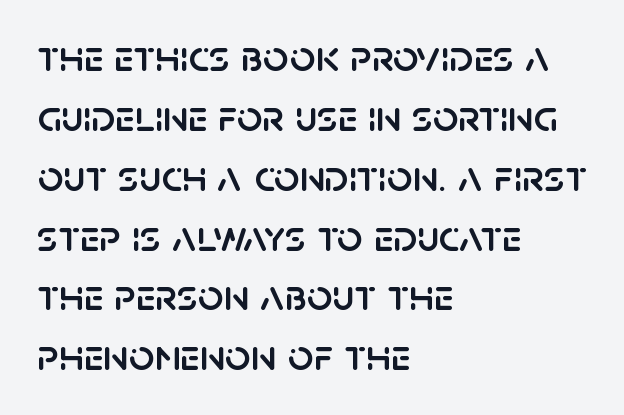
The image shows 45 px sans-serif type, upright; set left-aligned, normal line spacing (1.33x), normal letter spacing, not underlined; low stroke contrast and a large x-height.
